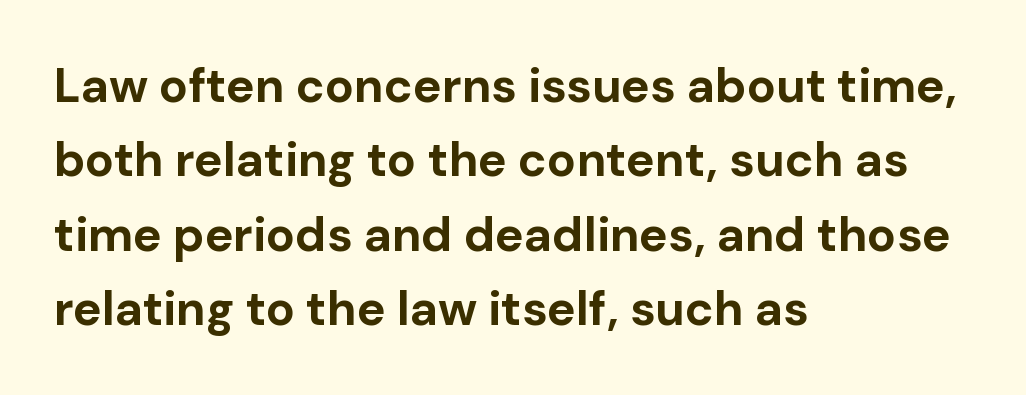
Q: Is the text bold? A: Yes.
Q: Is the text italic (slanted)? A: No, it is upright.
Q: Is the typeface a serif or a sans-serif typeface? A: Sans-serif.
Q: Is the text underlined? A: No.
Q: How is the paragraph aligned? A: Left-aligned.
Q: Is the spacing between letters normal or unusually wide? A: Normal.
Q: Is the spacing between lines tight, normal or loose? A: Normal.
Q: Width (condensed, normal, or wide)? A: Normal.
Q: Stroke contrast? A: Low.
Q: x-height? A: Medium.
Q: Monospaced? A: No.
